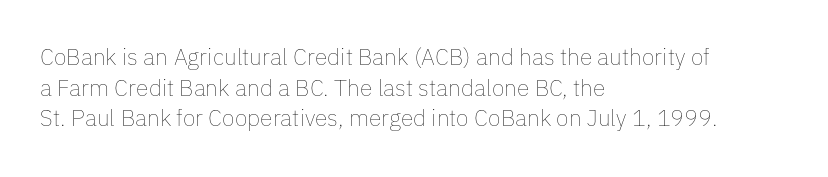
The image shows 23 px text type, upright; set left-aligned, normal line spacing (1.33x), normal letter spacing, not underlined.
